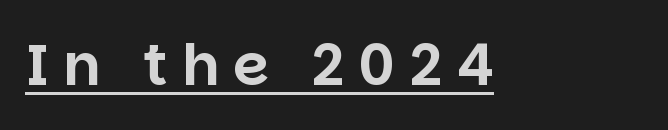
The image shows 57 px sans-serif type, upright; set unusually wide letter spacing (+0.25 em), underlined; low stroke contrast and a large x-height.
